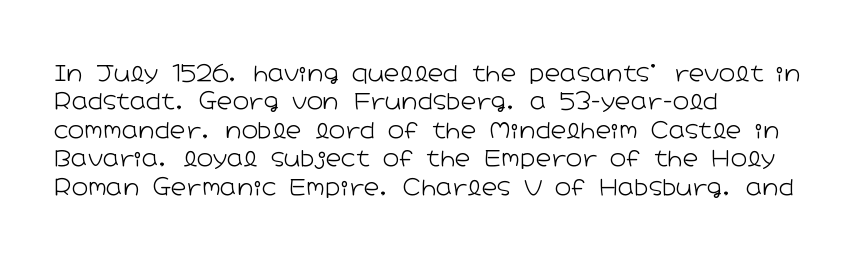
Rule under the text: the space is simply empty. Honestly, the letter spacing is just normal — you wouldn't notice it. The font's upright variant was chosen for this text. The strokes are not fattened; the text isn't bold. Layout note: lines flush left. The designer left line spacing at the default.
